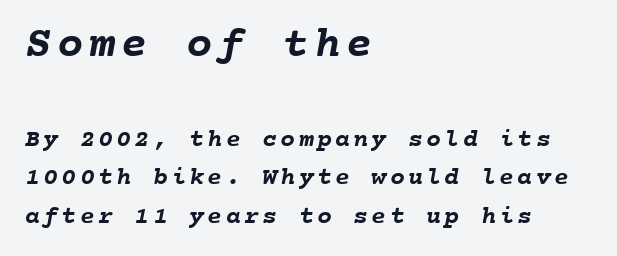
{"bold": "yes", "weight": "semibold", "width": "normal", "stroke_contrast": "low", "x_height": "medium", "monospaced": "yes", "underline": "no", "align": "left", "line_spacing": "normal", "line_spacing_ratio": 1.54, "larger_block": "first", "size_ratio": 1.76, "glyph_px": 44}
